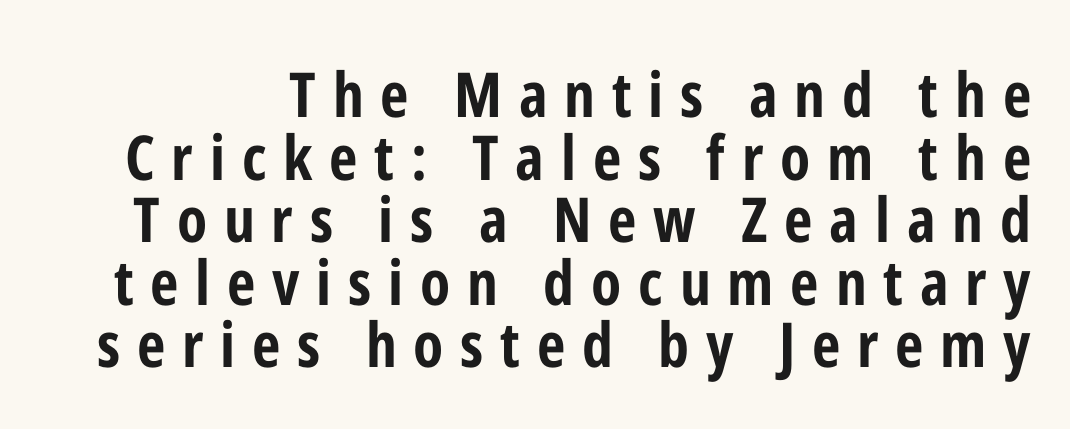
{"serif": "no", "italic": "no", "bold": "yes", "weight": "bold", "width": "condensed", "stroke_contrast": "low", "x_height": "medium", "monospaced": "no", "underline": "no", "line_spacing": "tight", "line_spacing_ratio": 1.01, "letter_spacing": "wide", "letter_spacing_em": 0.27, "glyph_px": 62}
